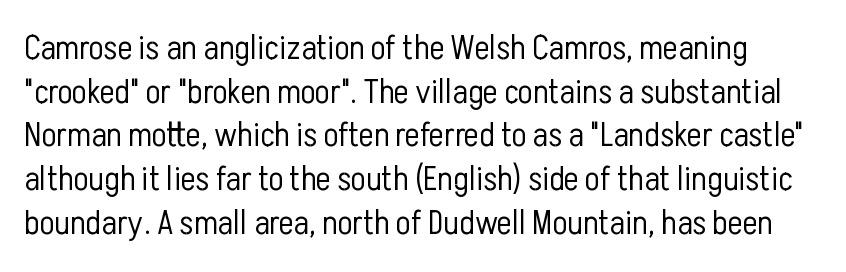
The letters stand straight up with perfectly vertical stems. Descenders are the only things crossing below the line. Look at the bottom of the vertical strokes: they stop flat, with no serifs. Spacing verdict: proportional, widths tailored to each character.
